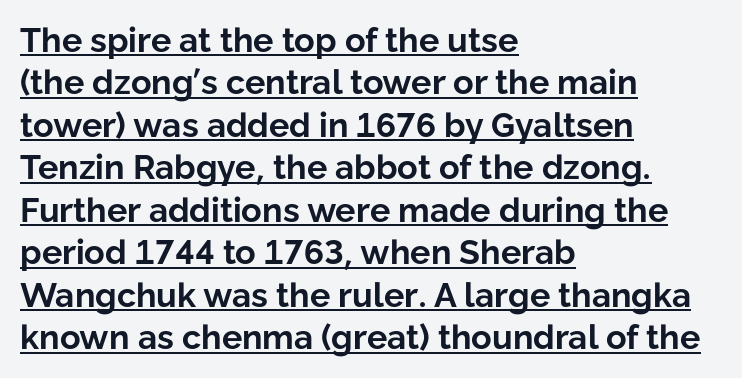
Q: Is the text bold? A: Yes.
Q: Is the text italic (slanted)? A: No, it is upright.
Q: Is the typeface a serif or a sans-serif typeface? A: Sans-serif.
Q: Is the text underlined? A: Yes.
Q: How is the paragraph aligned? A: Left-aligned.
Q: Is the spacing between letters normal or unusually wide? A: Normal.
Q: Is the spacing between lines tight, normal or loose? A: Normal.
Q: Width (condensed, normal, or wide)? A: Normal.
Q: Stroke contrast? A: Low.
Q: x-height? A: Medium.
Q: Monospaced? A: No.
